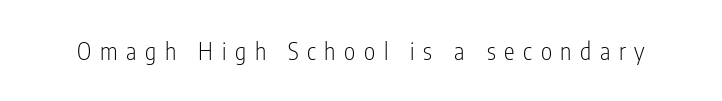
Tracking value appears strongly positive — letters spread wide. This is roman type, the default non-slanted kind. Bare-footed words on every line. The font is comparable to plain body text, perhaps lighter.
